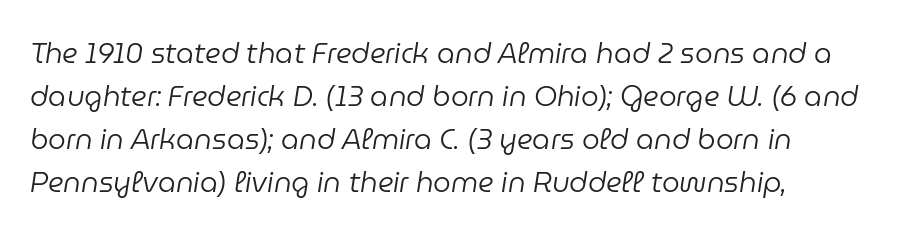
Q: Is the text bold? A: No.
Q: Is the text italic (slanted)? A: Yes, it leans right by about 9 degrees.
Q: Is the text underlined? A: No.
Q: How is the paragraph aligned? A: Left-aligned.
Q: Is the spacing between letters normal or unusually wide? A: Normal.
Q: Is the spacing between lines tight, normal or loose? A: Normal.
Q: Width (condensed, normal, or wide)? A: Normal.
Q: Stroke contrast? A: Low.
Q: x-height? A: Medium.
Q: Monospaced? A: No.
